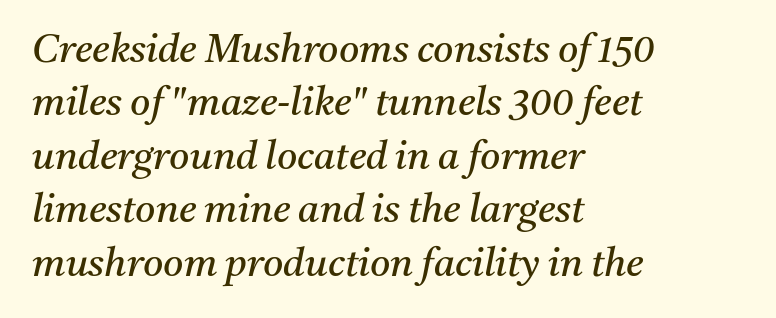
{"serif": "yes", "italic": "yes", "lean": "right", "slant_degrees": 11, "bold": "no", "weight": "regular", "width": "normal", "stroke_contrast": "medium", "x_height": "medium", "monospaced": "no", "underline": "no", "align": "left", "line_spacing": "normal", "line_spacing_ratio": 1.37, "letter_spacing": "normal", "letter_spacing_em": 0.0, "glyph_px": 39}
